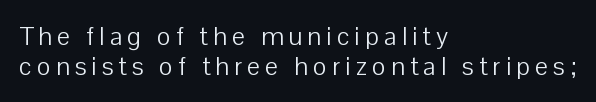
Every character sits straight up, as roman type does. Clear beneath every line of the passage. Stem width sits at or under what a default text font uses. Teacher's note: observe the even left margin — that is flush-left alignment. Words appear elongated and porous because spacing is wide.
